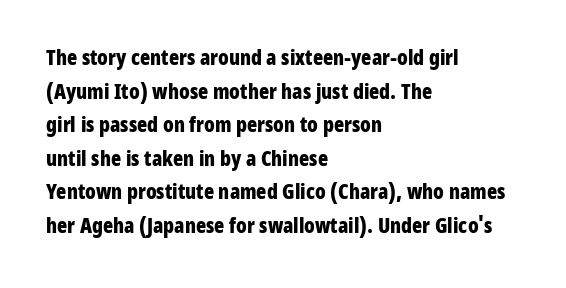
This sample uses plain, unmodified letter spacing. The lines are quadded left. If you measured baseline to baseline, you'd find a middling distance. A dark, heavy texture on the line: the type is bold. Unmarked baselines from the first word to the last.
